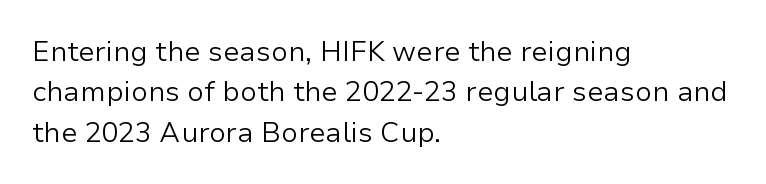
Q: Is the text bold? A: No.
Q: Is the text italic (slanted)? A: No, it is upright.
Q: Is the typeface a serif or a sans-serif typeface? A: Sans-serif.
Q: Is the text underlined? A: No.
Q: How is the paragraph aligned? A: Left-aligned.
Q: Is the spacing between letters normal or unusually wide? A: Normal.
Q: Is the spacing between lines tight, normal or loose? A: Normal.
Q: Width (condensed, normal, or wide)? A: Normal.
Q: Stroke contrast? A: Low.
Q: x-height? A: Medium.
Q: Monospaced? A: No.
